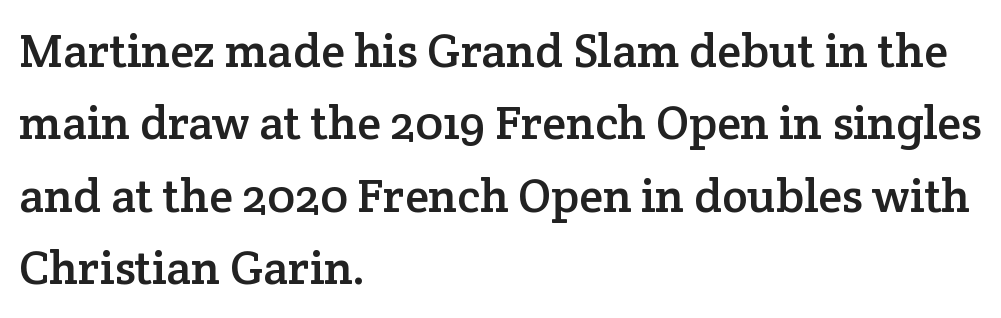
{"serif": "yes", "italic": "no", "width": "normal", "stroke_contrast": "low", "x_height": "medium", "monospaced": "no", "underline": "no", "align": "left", "line_spacing": "normal", "line_spacing_ratio": 1.51, "letter_spacing": "normal", "letter_spacing_em": 0.0, "glyph_px": 48}
